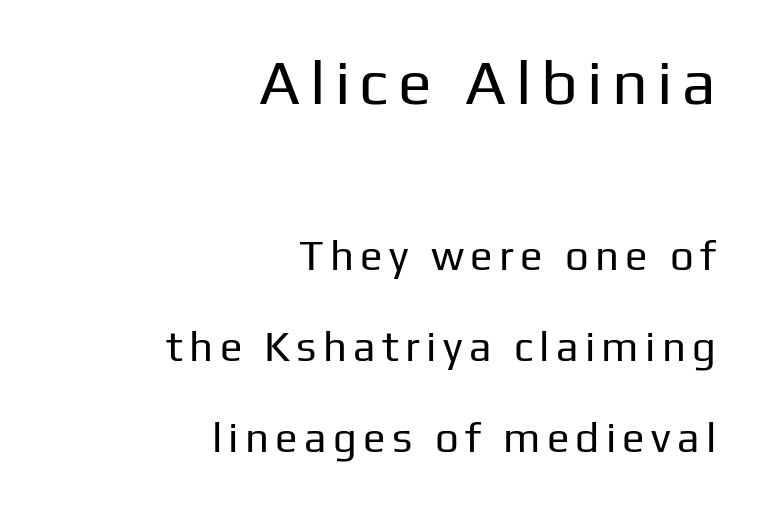
Font category for this specimen: sans-serif. Stroke thickness stays within the range of a standard reading face or lighter. Notice the wide empty band between every row — that's loose leading. Looks like regular typesetting: each glyph gets only the width it needs. This layout puts the oversized block above and the modest block below. Unlike italic type, these characters show no tilt at all.
